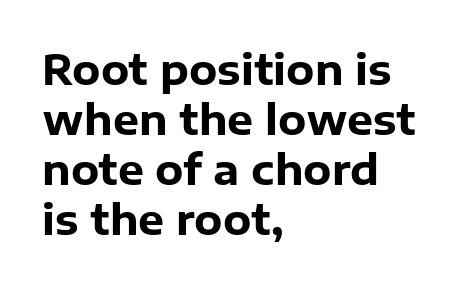
The glyphs are unaccompanied by any horizontal stroke below them. Every row of glyphs begins at an identical x-position on the left. You could not count columns in this text — the font is proportionally spaced. Chunky letters — that's bold for sure. The text was rendered using a sans face with plain stroke endings.
